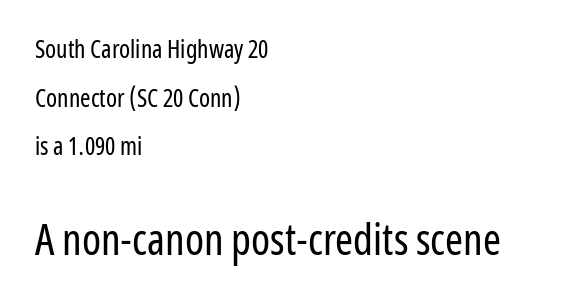
{"serif": "no", "italic": "no", "bold": "no", "weight": "regular", "width": "condensed", "stroke_contrast": "low", "x_height": "medium", "monospaced": "no", "underline": "no", "align": "left", "line_spacing": "loose", "line_spacing_ratio": 1.95, "letter_spacing": "normal", "letter_spacing_em": 0.0, "larger_block": "second", "size_ratio": 1.72, "glyph_px": 43}
